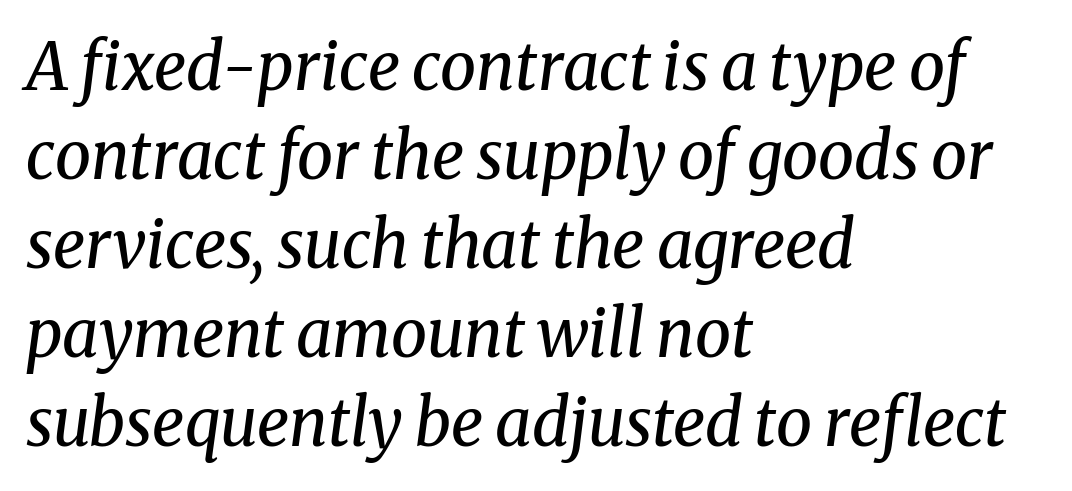
The space between consecutive lines is moderate. The text was rendered using a seriffed face with decorative stroke endings. The area under the type is left untouched. Here the designer chose a conventional face with non-uniform glyph widths.
